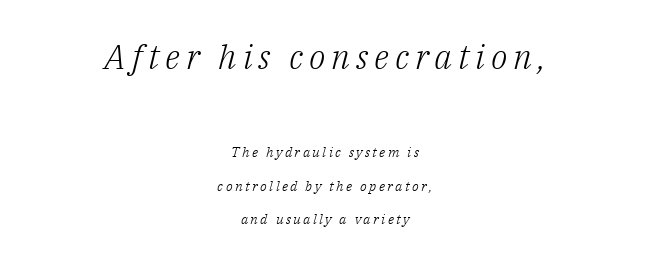
Stem width sits at or under what a default text font uses. The axis of the letterforms is tilted away from vertical. Is this a fixed-width face? No — the glyphs have proportional, varying widths. The passage is arranged like a title page — every line centered. Honestly, there is no underline to notice here at all. The more generous point size was reserved for the upper chunk.
